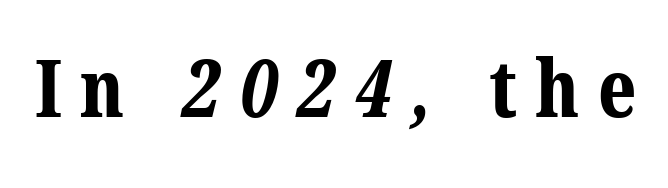
The image shows 79 px bold serif type; set unusually wide letter spacing (+0.23 em), not underlined; medium stroke contrast and a medium x-height.
